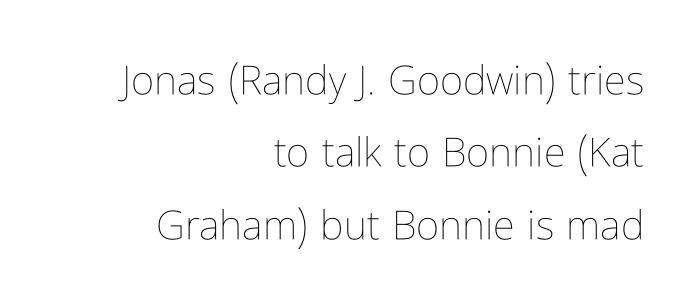
{"italic": "no", "bold": "no", "weight": "thin", "width": "condensed", "stroke_contrast": "low", "x_height": "medium", "monospaced": "no", "underline": "no", "align": "right", "line_spacing_ratio": 1.81, "letter_spacing": "normal", "letter_spacing_em": 0.0, "glyph_px": 40}
